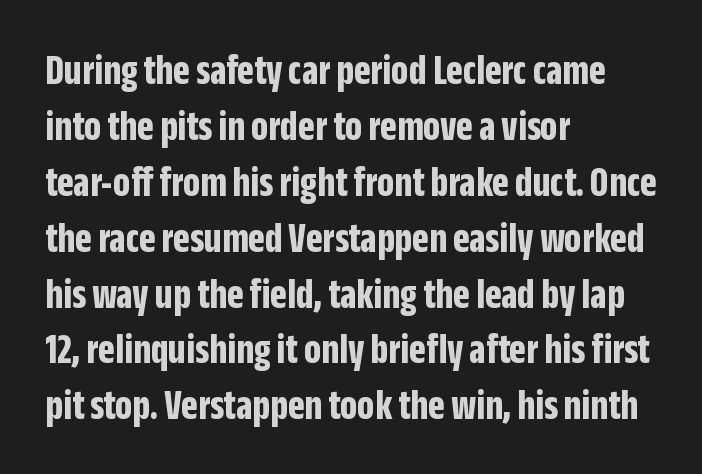
Q: Is the text bold? A: Yes.
Q: Is the text italic (slanted)? A: No, it is upright.
Q: Is the typeface a serif or a sans-serif typeface? A: Sans-serif.
Q: Is the text underlined? A: No.
Q: How is the paragraph aligned? A: Left-aligned.
Q: Is the spacing between letters normal or unusually wide? A: Normal.
Q: Is the spacing between lines tight, normal or loose? A: Normal.
Q: Width (condensed, normal, or wide)? A: Condensed.
Q: Stroke contrast? A: Low.
Q: x-height? A: Large.
Q: Monospaced? A: No.
